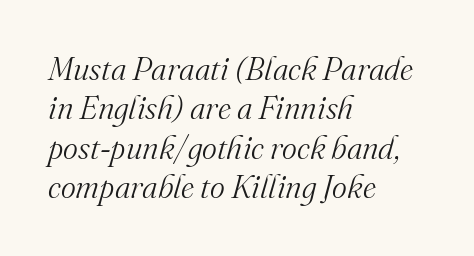
The image shows 32 px light serif type, italic (leaning right); set left-aligned, line spacing 1.23x, normal letter spacing, not underlined; medium stroke contrast and a small x-height.
